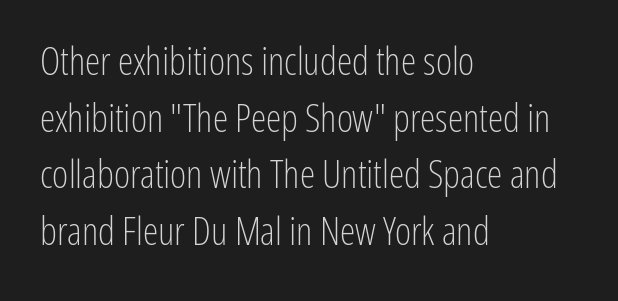
The image shows 39 px light, condensed sans-serif type, upright; set left-aligned, normal line spacing (1.45x), normal letter spacing, not underlined; low stroke contrast and a medium x-height.
